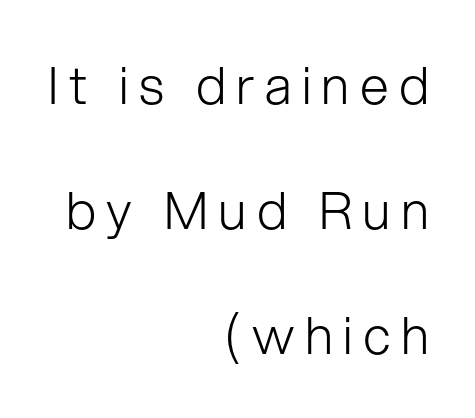
Where is the straight margin? On the right. Rendered with straight, roman letterforms. Characters follow at a spacing far wider than the type designer built in. Weight: regular or lighter.
